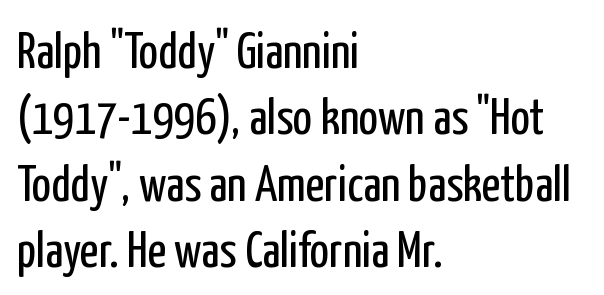
Q: Is the text bold? A: No.
Q: Is the text italic (slanted)? A: No, it is upright.
Q: Is the typeface a serif or a sans-serif typeface? A: Sans-serif.
Q: Is the text underlined? A: No.
Q: How is the paragraph aligned? A: Left-aligned.
Q: Is the spacing between letters normal or unusually wide? A: Normal.
Q: Is the spacing between lines tight, normal or loose? A: Normal.
Q: Width (condensed, normal, or wide)? A: Condensed.
Q: Stroke contrast? A: Low.
Q: x-height? A: Medium.
Q: Monospaced? A: No.
